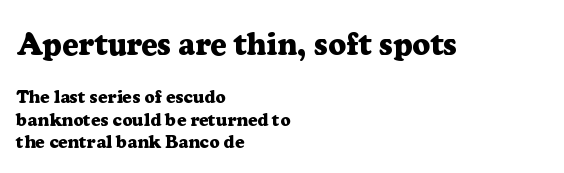
The image shows 31 px heavy serif type, upright; set left-aligned, normal line spacing (1.26x), normal letter spacing, not underlined; the first (top) block is 1.72x larger; low stroke contrast and a medium x-height.
